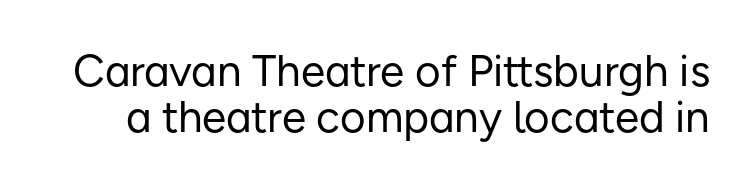
The type is set solid horizontally, with unmodified tracking. Posture: straight, roman, zero tilt. The space between consecutive lines is stingy. Note the varied advance widths — an 'i' is clearly narrower than an 'm'. The cut favours lightness, reaching ordinary text weight at its darkest. Serif or sans? Sans — the stroke terminals are bare.
